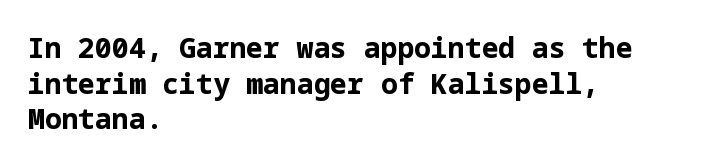
Thick stems and heavy bowls — unmistakably bold. What stands out about the letter spacing? Nothing — it is the standard amount. Quick note: interline space is typical. This is roman type, the default non-slanted kind. To sum up the face: it is a sans, with no serifs. The glyphs are unaccompanied by any horizontal stroke below them.
